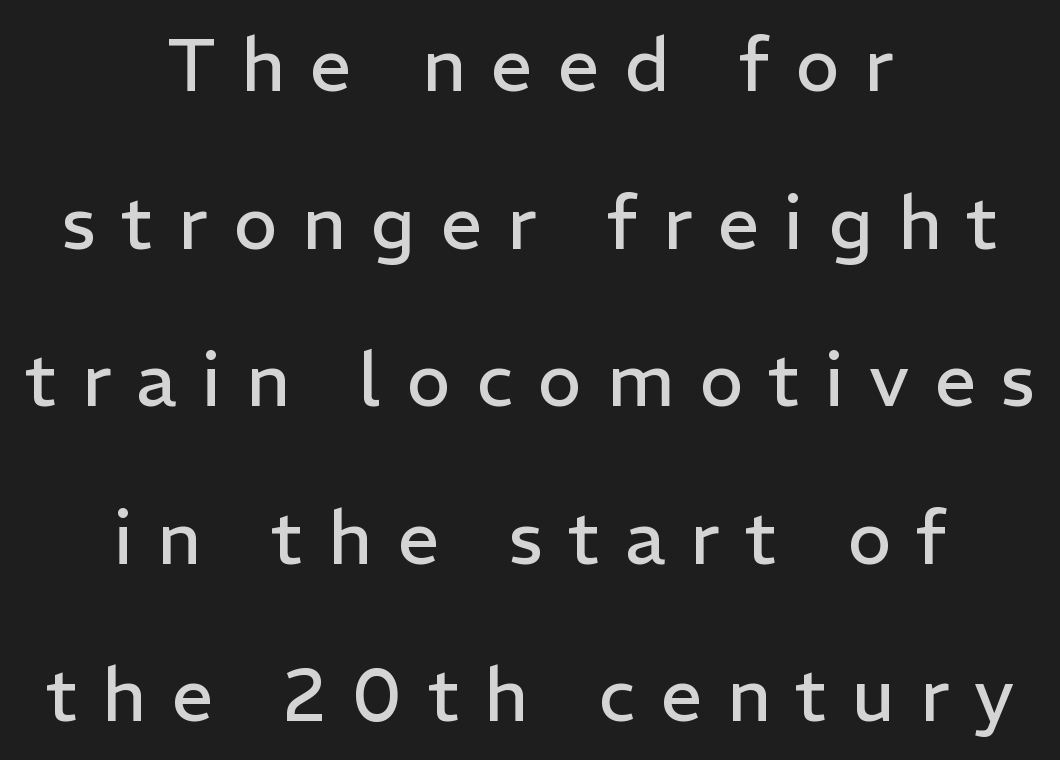
Here the designer chose a conventional face with non-uniform glyph widths. Grotesque or geometric, the face here clearly has no serifs. Type without underlining. Every character sits straight up, as roman type does. This sample uses expanded letter spacing, leaving extra air between glyphs.
